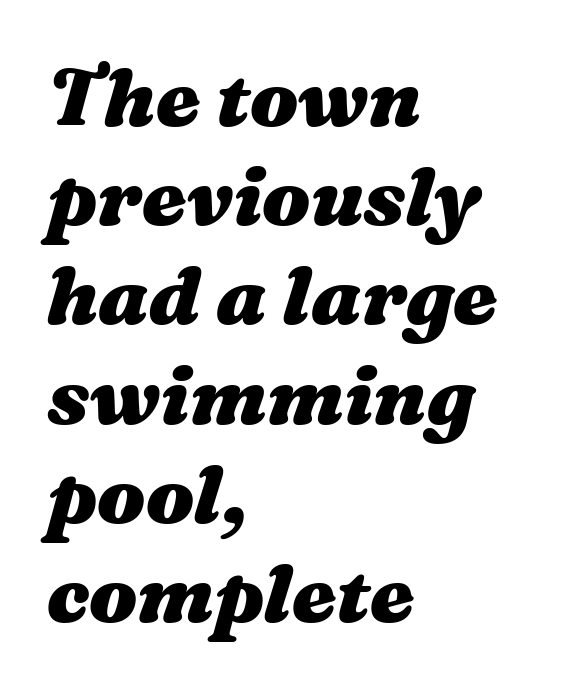
Decoration check: the copy has no underline. Proportional: the letters do not fall into vertical columns. Observe the lean: these are italic letterforms. How heavy is the stroke? Heavy — this is a bold. Leftover space on each line is placed entirely after the last word.
